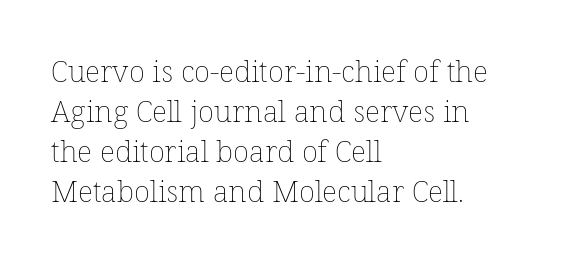
The image shows 30 px thin type, upright; set left-aligned, normal line spacing (1.33x), normal letter spacing, not underlined; low stroke contrast and a medium x-height.
